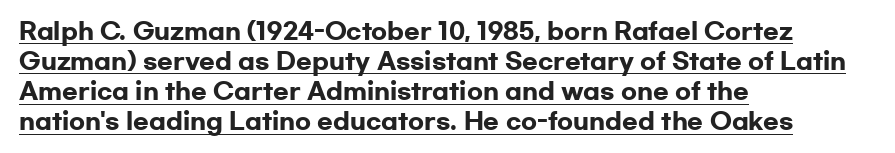
Q: Is the text bold? A: Yes.
Q: Is the text italic (slanted)? A: No, it is upright.
Q: Is the text underlined? A: Yes.
Q: How is the paragraph aligned? A: Left-aligned.
Q: Is the spacing between letters normal or unusually wide? A: Normal.
Q: Is the spacing between lines tight, normal or loose? A: Normal.
